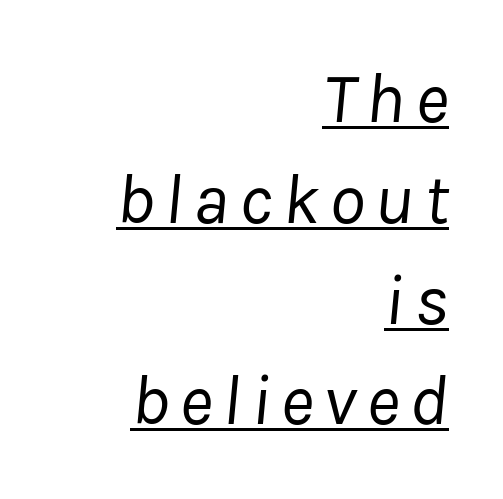
Q: Is the text bold? A: No.
Q: Is the text italic (slanted)? A: Yes, it leans right by about 8 degrees.
Q: Is the text underlined? A: Yes.
Q: How is the paragraph aligned? A: Right-aligned.
Q: Is the spacing between lines tight, normal or loose? A: Normal.
Q: Width (condensed, normal, or wide)? A: Normal.
Q: Stroke contrast? A: Low.
Q: x-height? A: Medium.
Q: Monospaced? A: No.
